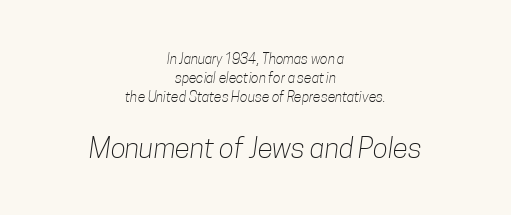
Q: Is the text bold? A: No.
Q: Is the typeface a serif or a sans-serif typeface? A: Sans-serif.
Q: Is the text underlined? A: No.
Q: How is the paragraph aligned? A: Centered.
Q: Is the spacing between letters normal or unusually wide? A: Normal.
Q: Is the spacing between lines tight, normal or loose? A: Normal.
Q: Which block of text is set in a larger size, the first (top) or the second (bottom)? A: The second (bottom) one.
Q: Width (condensed, normal, or wide)? A: Condensed.
Q: Stroke contrast? A: Low.
Q: x-height? A: Medium.
Q: Monospaced? A: No.
